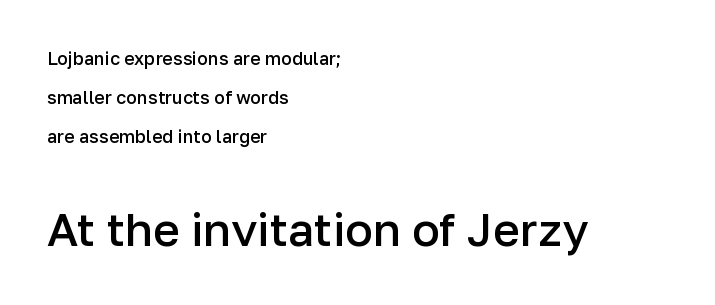
Summary of weight: moderately heavy, a semibold. The later block is typeset at a bigger size than the earlier block. Do the characters align in a grid? No, the font is proportional. The designer dialed line spacing up above the default. A classic flush-left, rag-right setting is used for this passage.
